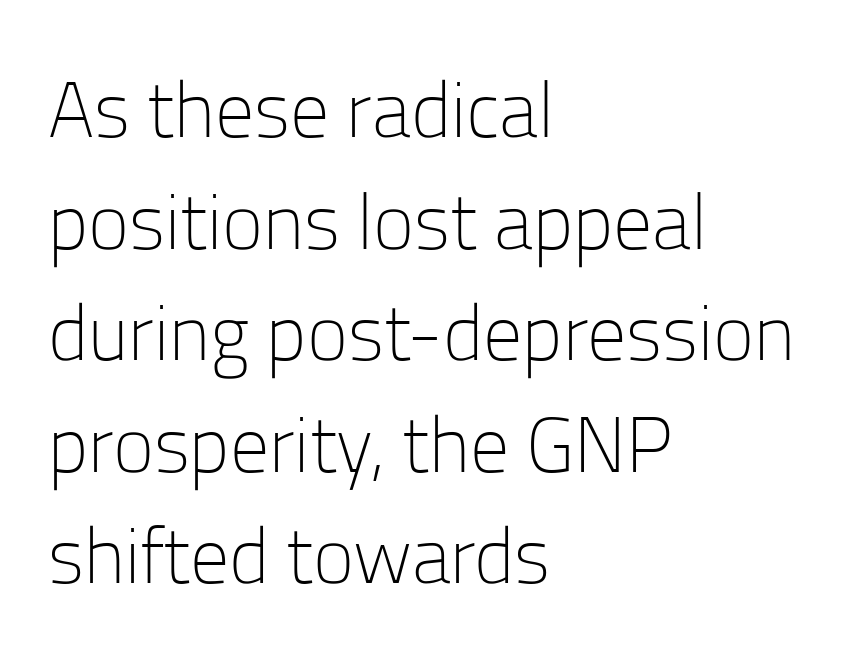
Q: Is the text bold? A: No.
Q: Is the text italic (slanted)? A: No, it is upright.
Q: Is the typeface a serif or a sans-serif typeface? A: Sans-serif.
Q: Is the text underlined? A: No.
Q: How is the paragraph aligned? A: Left-aligned.
Q: Is the spacing between letters normal or unusually wide? A: Normal.
Q: Is the spacing between lines tight, normal or loose? A: Normal.
Q: Width (condensed, normal, or wide)? A: Normal.
Q: Stroke contrast? A: Low.
Q: x-height? A: Medium.
Q: Monospaced? A: No.
